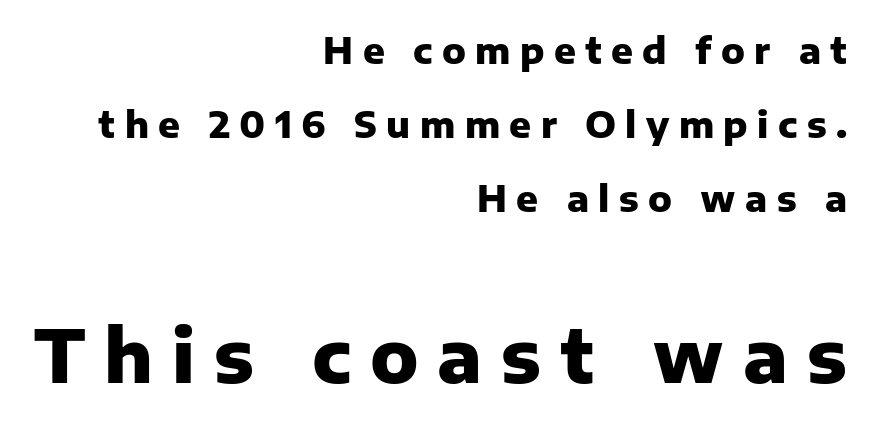
{"serif": "no", "italic": "no", "bold": "yes", "weight": "heavy", "width": "normal", "stroke_contrast": "low", "x_height": "medium", "monospaced": "no", "underline": "no", "align": "right", "line_spacing": "loose", "line_spacing_ratio": 2.06, "letter_spacing": "wide", "letter_spacing_em": 0.26, "larger_block": "second", "size_ratio": 2.03, "glyph_px": 73}
